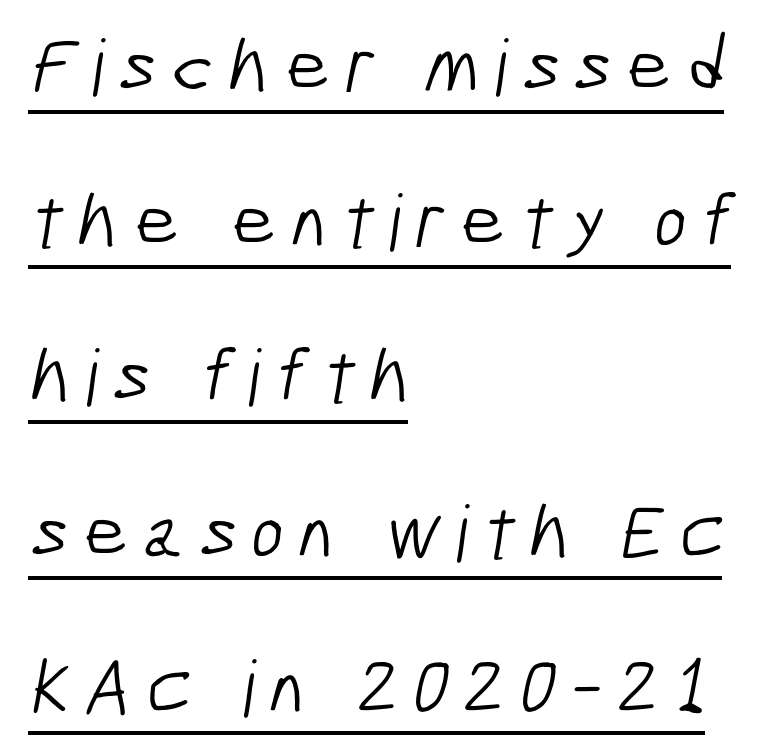
The image shows 78 px light, condensed sans-serif type; set left-aligned, loose line spacing (1.99x), underlined; low stroke contrast and a medium x-height.
